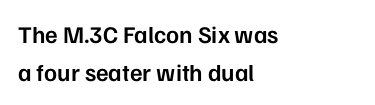
If you drew a ruler down the left edge, every line would touch it. Successive baselines arrive at the customary interval. The passage shown is semibold, sitting just below true bold. Style check: upright.
